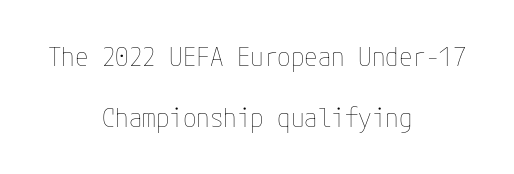
The image shows 27 px text type, upright; set centered, loose line spacing (2.26x), normal letter spacing, not underlined.
